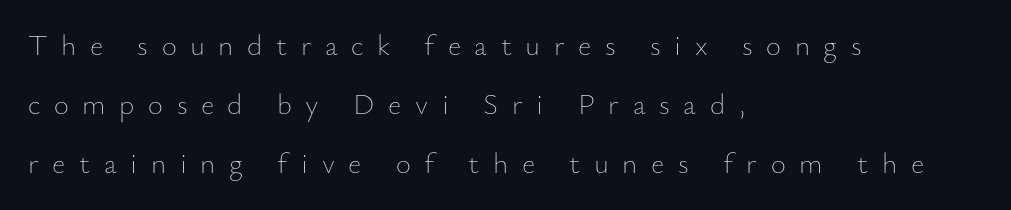
{"italic": "no", "bold": "no", "weight": "thin", "width": "normal", "stroke_contrast": "low", "x_height": "small", "monospaced": "no", "underline": "no", "align": "left", "line_spacing": "loose", "line_spacing_ratio": 2.03, "letter_spacing": "wide", "letter_spacing_em": 0.47, "glyph_px": 29}
